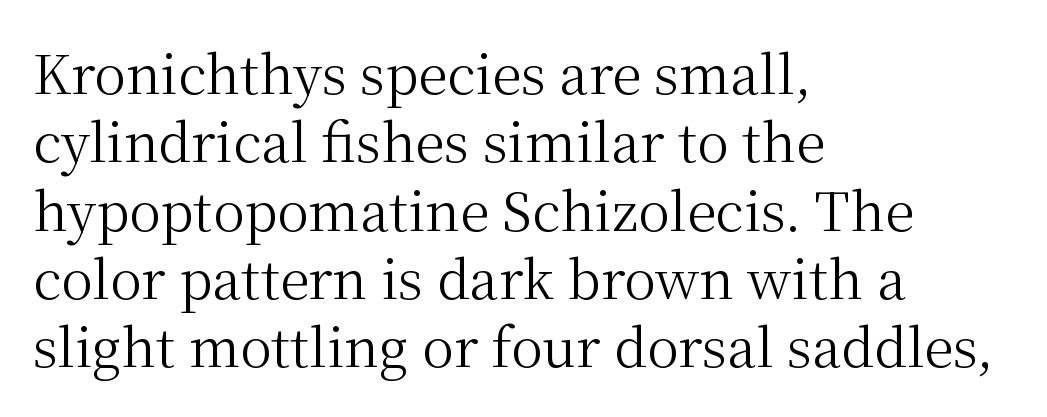
A typesetter would call this proportional, since set widths differ per character. Honestly, the letter spacing is just normal — you wouldn't notice it. Check the space under the baseline: it is left empty. Typeset ragged right — the left edge is the straight one.
